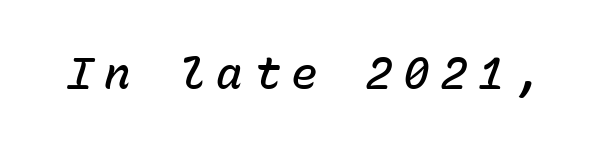
Q: Is the text bold? A: Semi-bold.
Q: Is the text italic (slanted)? A: Yes, it leans right by about 15 degrees.
Q: Is the text underlined? A: No.
Q: Is the spacing between letters normal or unusually wide? A: Unusually wide.
Q: Width (condensed, normal, or wide)? A: Normal.
Q: Stroke contrast? A: Low.
Q: x-height? A: Medium.
Q: Monospaced? A: Yes.
